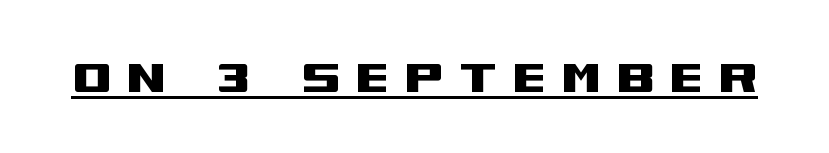
The letters are spread apart with noticeably loose tracking. Regarding serifs, this sample does without them. Descenders here cross a horizontal rule under the line. Style check: upright. Do the characters align in a grid? No, the font is proportional.
